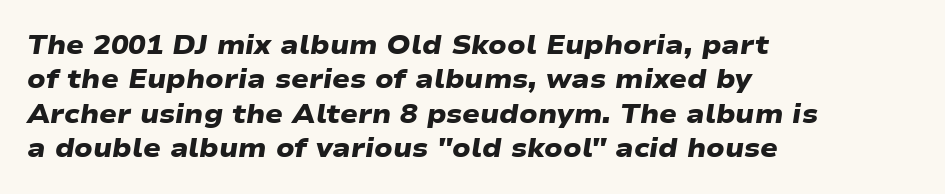
{"bold": "yes", "underline": "no", "align": "left", "line_spacing": "normal", "line_spacing_ratio": 1.32, "letter_spacing": "normal", "letter_spacing_em": 0.0, "glyph_px": 26}
